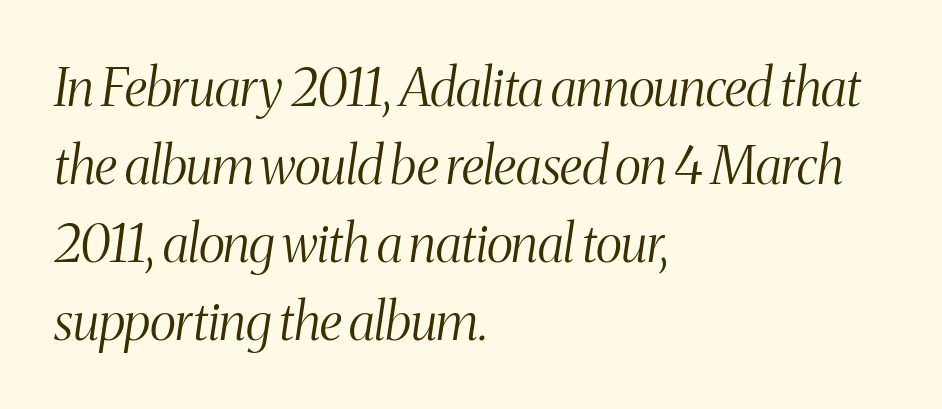
No letter is thick-stroked: the sample isn't bold. Each letter's strokes conclude with small projecting serifs. Check the space under the baseline: it is left empty. The line texture is even and compact thanks to regular tracking. The glyphs look as if they've been sheared to an angle.
